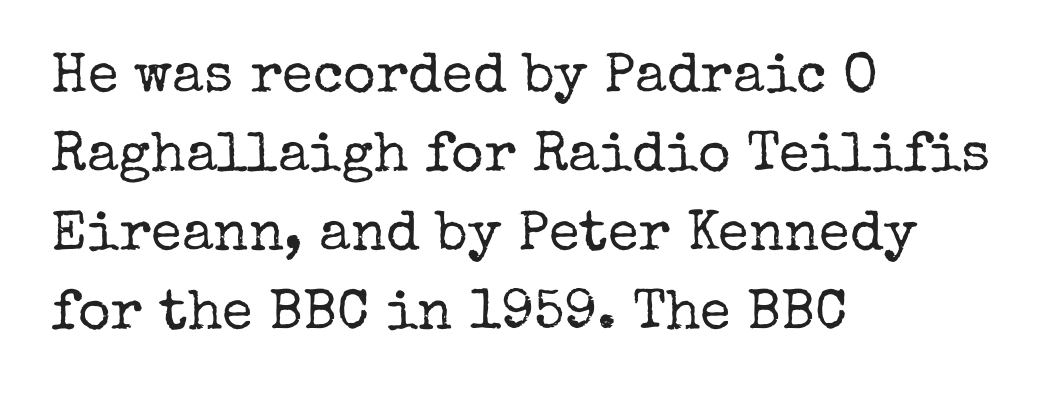
{"serif": "yes", "italic": "no", "bold": "no", "weight": "regular", "width": "normal", "stroke_contrast": "low", "x_height": "medium", "monospaced": "no", "underline": "no", "align": "left", "line_spacing": "normal", "line_spacing_ratio": 1.41, "letter_spacing": "normal", "letter_spacing_em": 0.0, "glyph_px": 56}
